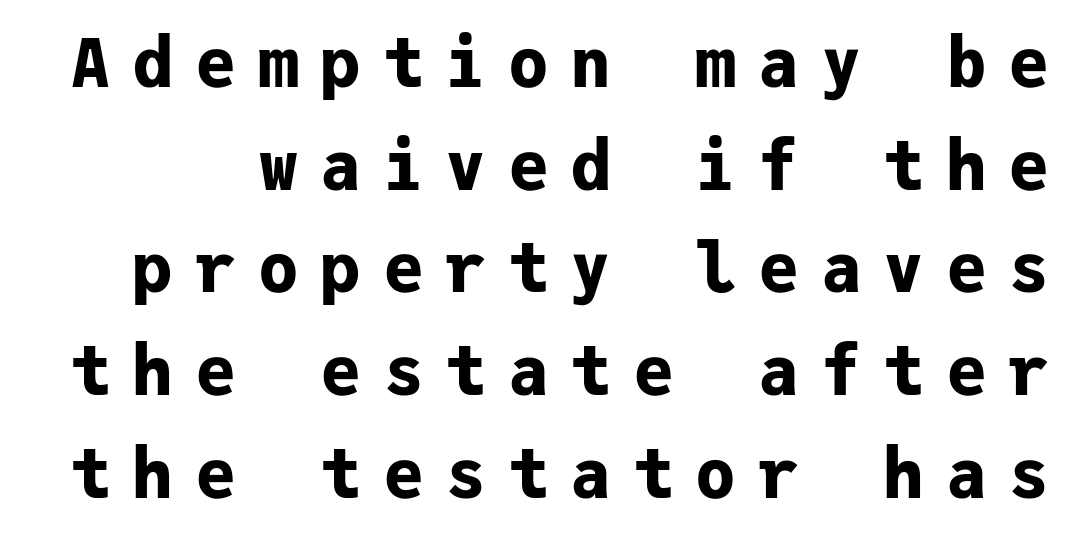
{"serif": "no", "italic": "no", "bold": "yes", "weight": "bold", "width": "normal", "stroke_contrast": "low", "x_height": "medium", "monospaced": "yes", "underline": "no", "line_spacing": "normal", "line_spacing_ratio": 1.51, "letter_spacing": "wide", "letter_spacing_em": 0.32, "glyph_px": 68}
